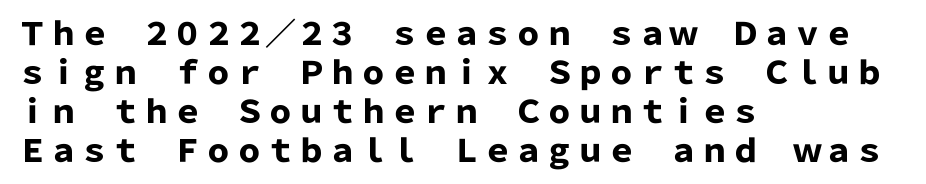
The image shows 31 px heavy sans-serif type, upright; set left-aligned, normal line spacing (1.26x), normal letter spacing, not underlined; low stroke contrast and a medium x-height.
